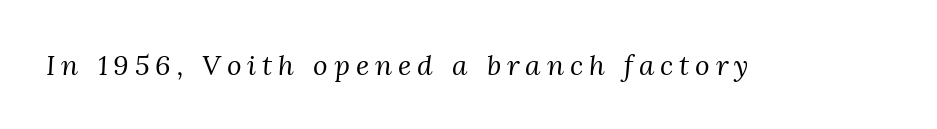
{"serif": "yes", "italic": "yes", "lean": "right", "slant_degrees": 3, "bold": "no", "weight": "regular", "width": "normal", "stroke_contrast": "medium", "x_height": "medium", "monospaced": "no", "underline": "no", "letter_spacing": "wide", "letter_spacing_em": 0.21, "glyph_px": 28}
